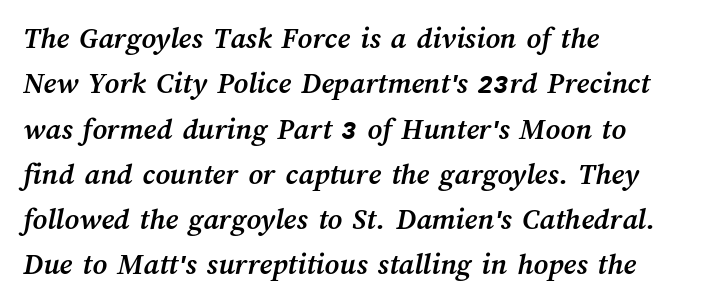
{"bold": "yes", "weight": "semibold", "width": "normal", "stroke_contrast": "medium", "x_height": "medium", "monospaced": "no", "underline": "no", "align": "left", "line_spacing": "normal", "line_spacing_ratio": 1.46, "letter_spacing": "normal", "letter_spacing_em": 0.0, "glyph_px": 31}
